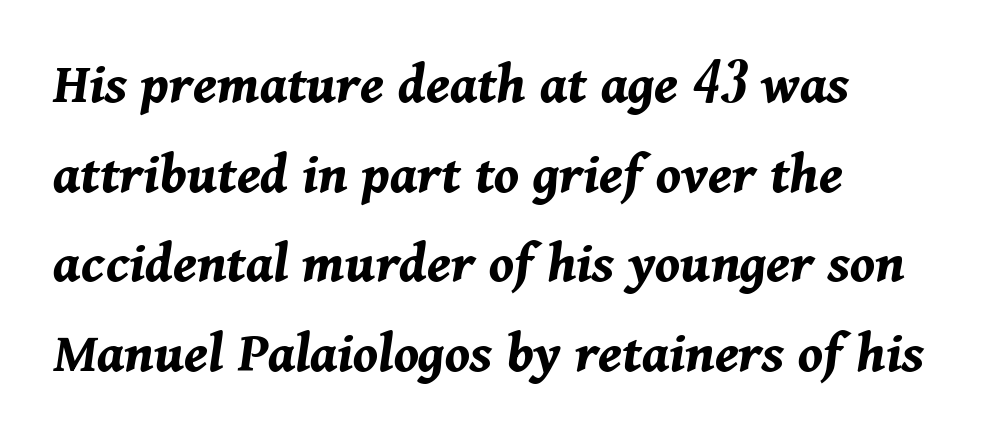
This sample uses plain, unmodified letter spacing. The lines in this sample share a left origin and differ only in where they stop. Varying glyph widths throughout — classic text-font behaviour. Underlining? Definitely not there.
